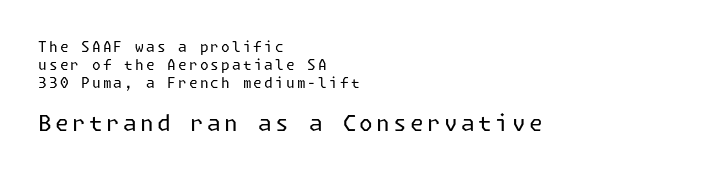
Q: Is the text bold? A: No.
Q: Is the text italic (slanted)? A: No, it is upright.
Q: Is the text underlined? A: No.
Q: How is the paragraph aligned? A: Left-aligned.
Q: Is the spacing between lines tight, normal or loose? A: Normal.
Q: Which block of text is set in a larger size, the first (top) or the second (bottom)? A: The second (bottom) one.
